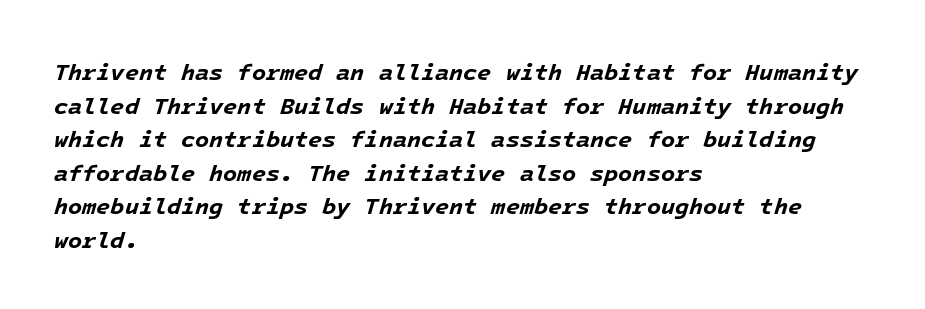
The letterforms sit shoulder to shoulder at normal distance. Italic: yes, the glyphs are oblique. Compared with a centered layout, this one pins lines to the left instead. This block has exactly the height ordinary leading produces.
